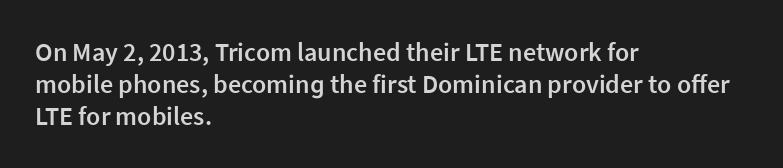
The image shows 26 px text type, upright; set left-aligned, line spacing 1.23x, normal letter spacing, not underlined.
